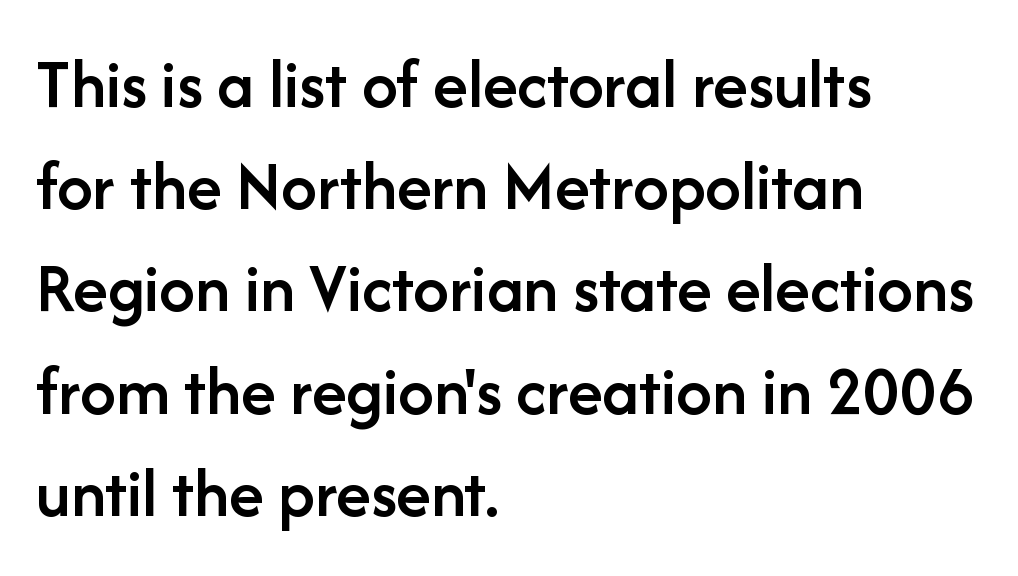
{"serif": "no", "italic": "no", "bold": "semi", "weight": "semibold", "width": "normal", "stroke_contrast": "low", "x_height": "medium", "monospaced": "no", "underline": "no", "align": "left", "line_spacing": "normal", "line_spacing_ratio": 1.44, "letter_spacing": "normal", "letter_spacing_em": 0.0, "glyph_px": 71}
